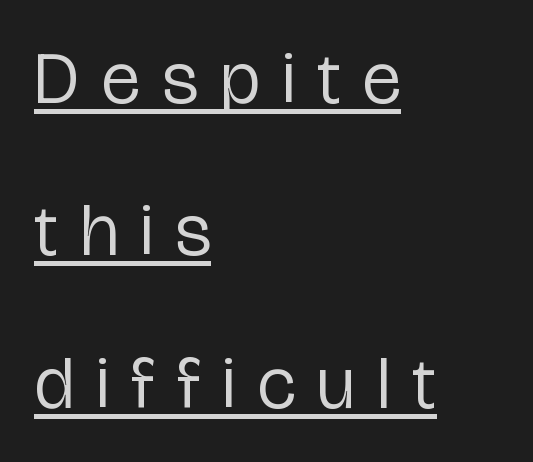
{"serif": "no", "italic": "no", "bold": "no", "weight": "regular", "width": "condensed", "stroke_contrast": "low", "x_height": "medium", "monospaced": "no", "underline": "yes", "align": "left", "line_spacing": "loose", "line_spacing_ratio": 2.06, "letter_spacing": "wide", "letter_spacing_em": 0.3, "glyph_px": 74}
